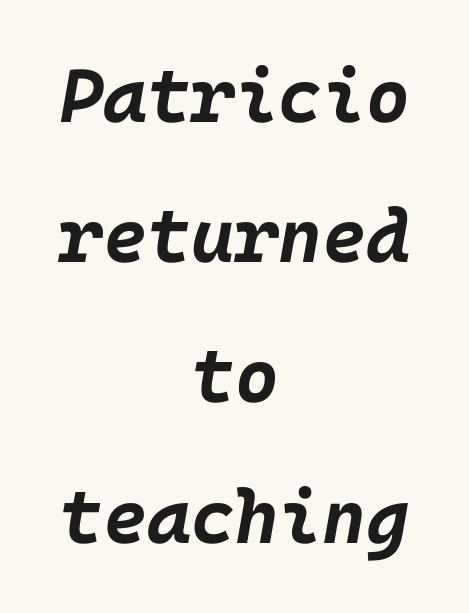
{"italic": "yes", "lean": "right", "slant_degrees": 10, "bold": "yes", "weight": "bold", "width": "normal", "stroke_contrast": "low", "x_height": "large", "underline": "no", "align": "center", "line_spacing_ratio": 1.87, "letter_spacing": "normal", "letter_spacing_em": 0.0, "glyph_px": 75}
